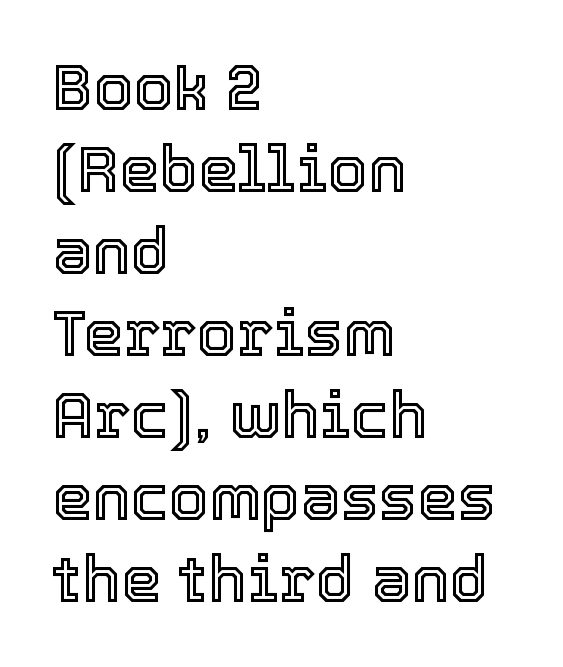
The image shows 64 px text type, upright; set left-aligned, normal line spacing (1.28x), normal letter spacing, not underlined; a medium x-height.
